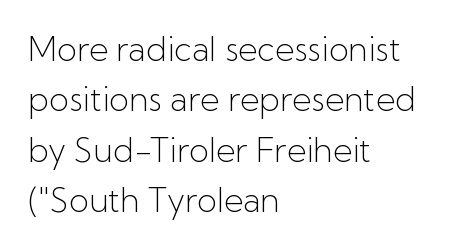
Weight class: somewhere from thin through regular. Honestly, the row spacing looks completely unremarkable. This sample has the flowing, uneven cadence of proportional lettering. A typesetter would call this zero additional tracking. Typeset ragged right — the left edge is the straight one. Honestly, there is no underline to notice here at all.
